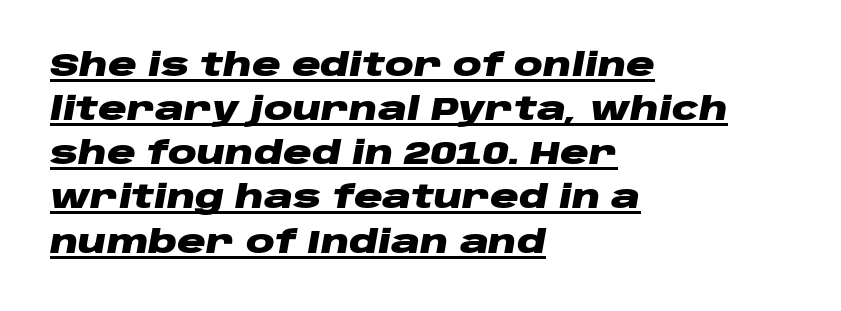
Characters are canted at an angle relative to the baseline's perpendicular. Here the designer chose a conventional face with non-uniform glyph widths. Default kerning and tracking; the words read as compact shapes. The words here are underlined. A typesetter would call this leading conventional body-copy spacing. Is the block centered? No — it sits flush against the left margin.
